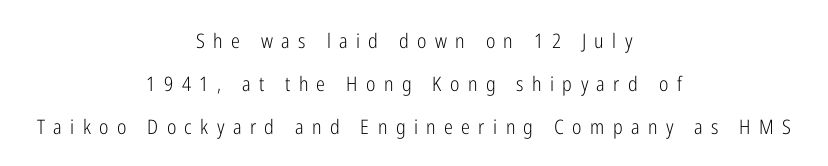
The image shows 20 px text type, upright; set centered, loose line spacing (2.15x), unusually wide letter spacing (+0.42 em), not underlined.
